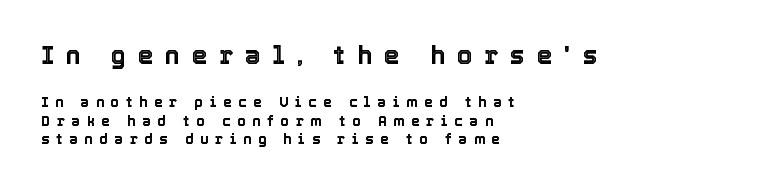
Q: Is the text italic (slanted)? A: No, it is upright.
Q: Is the text underlined? A: No.
Q: How is the paragraph aligned? A: Left-aligned.
Q: Is the spacing between letters normal or unusually wide? A: Unusually wide.
Q: Is the spacing between lines tight, normal or loose? A: Normal.
Q: Which block of text is set in a larger size, the first (top) or the second (bottom)? A: The first (top) one.
